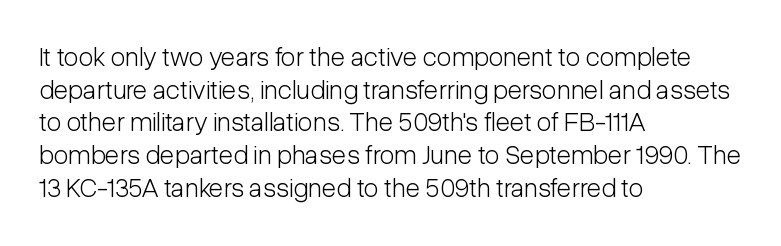
Q: Is the text bold? A: No.
Q: Is the text italic (slanted)? A: No, it is upright.
Q: Is the text underlined? A: No.
Q: How is the paragraph aligned? A: Left-aligned.
Q: Is the spacing between letters normal or unusually wide? A: Normal.
